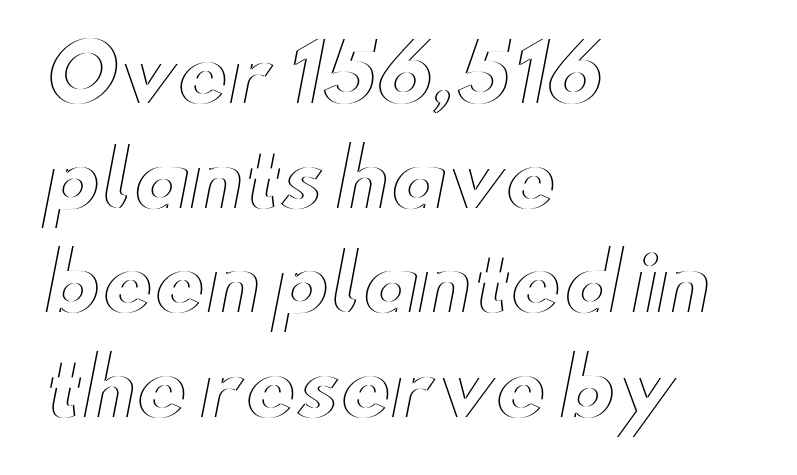
The letters sit at their default tracking, neither squeezed nor spread. Spacing verdict: proportional, widths tailored to each character. Any mark beneath the type? The region is blank. A student would call this left alignment; a typographer would say flush left, rag right.
